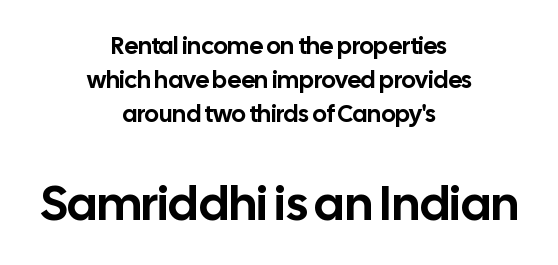
{"serif": "no", "italic": "no", "width": "normal", "stroke_contrast": "low", "x_height": "medium", "monospaced": "no", "underline": "no", "align": "center", "line_spacing": "normal", "line_spacing_ratio": 1.41, "letter_spacing": "normal", "letter_spacing_em": 0.0, "larger_block": "second", "size_ratio": 2.04, "glyph_px": 49}
